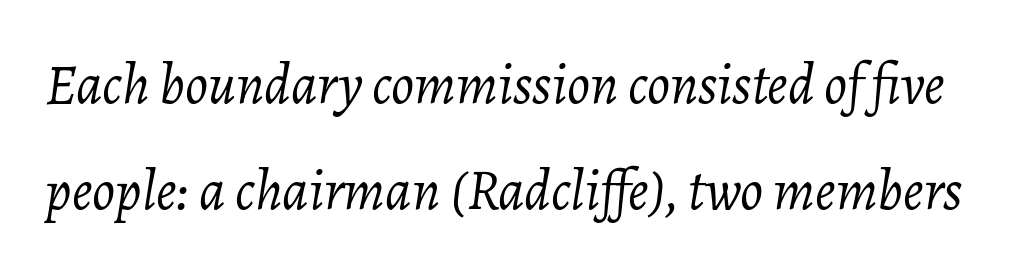
The image shows 57 px light type, italic (leaning right); set line spacing 1.86x, normal letter spacing, not underlined; low stroke contrast and a medium x-height.
